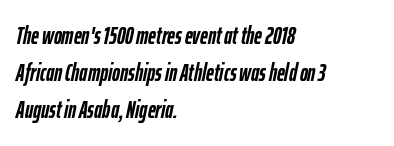
{"italic": "yes", "lean": "right", "slant_degrees": 12, "bold": "yes", "underline": "no", "align": "left", "line_spacing": "normal", "line_spacing_ratio": 1.55, "letter_spacing": "normal", "letter_spacing_em": 0.0, "glyph_px": 24}
